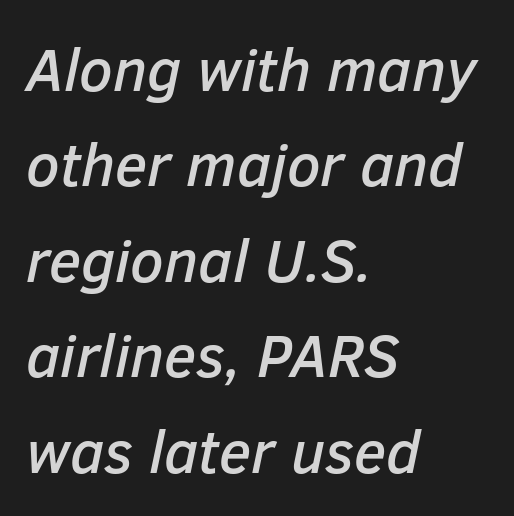
The image shows 60 px text type, italic (leaning right); set left-aligned, normal line spacing (1.59x), normal letter spacing, not underlined; low stroke contrast and a medium x-height.
